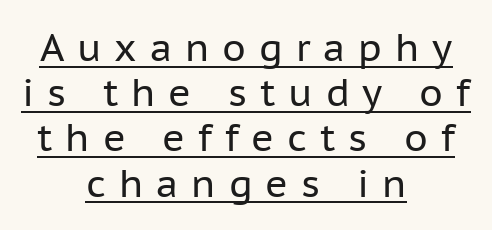
The image shows 38 px regular-weight sans-serif type, upright; set centered, line spacing 1.19x, unusually wide letter spacing (+0.34 em), underlined; low stroke contrast and a medium x-height.
